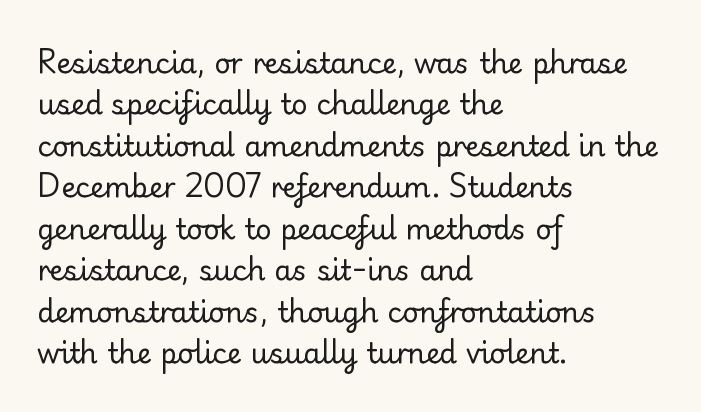
The image shows 28 px regular-weight serif type, upright; set left-aligned, normal line spacing (1.48x), normal letter spacing, not underlined; low stroke contrast and a small x-height.
